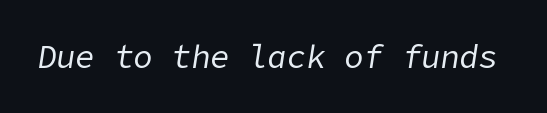
Q: Is the text bold? A: No.
Q: Is the text italic (slanted)? A: Yes, it leans right by about 9 degrees.
Q: Is the text underlined? A: No.
Q: Is the spacing between letters normal or unusually wide? A: Normal.
Q: Width (condensed, normal, or wide)? A: Normal.
Q: Stroke contrast? A: Low.
Q: x-height? A: Medium.
